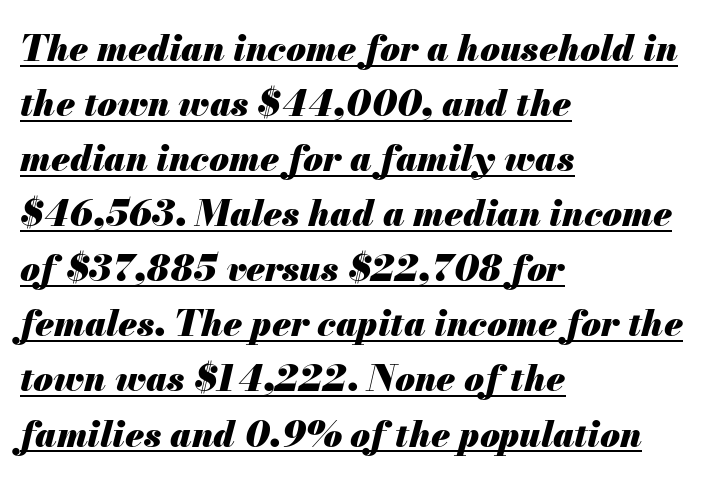
{"italic": "yes", "lean": "right", "slant_degrees": 13, "bold": "yes", "weight": "heavy", "width": "normal", "stroke_contrast": "medium", "x_height": "small", "monospaced": "no", "underline": "yes", "align": "left", "line_spacing": "normal", "line_spacing_ratio": 1.53, "letter_spacing": "normal", "letter_spacing_em": 0.0, "glyph_px": 36}
